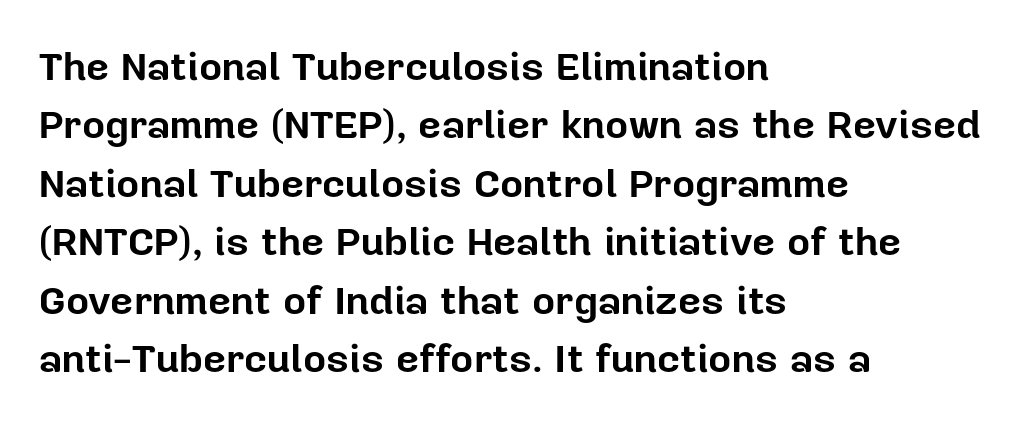
The compositor pushed each line to the left boundary. Caption: standard tracking, unaltered. A clean baseline with only descenders dipping below it. Varying glyph widths throughout — classic text-font behaviour. Reading down the column, the eye jumps a familiar distance to each next line. A dark, heavy texture on the line: the type is bold.
